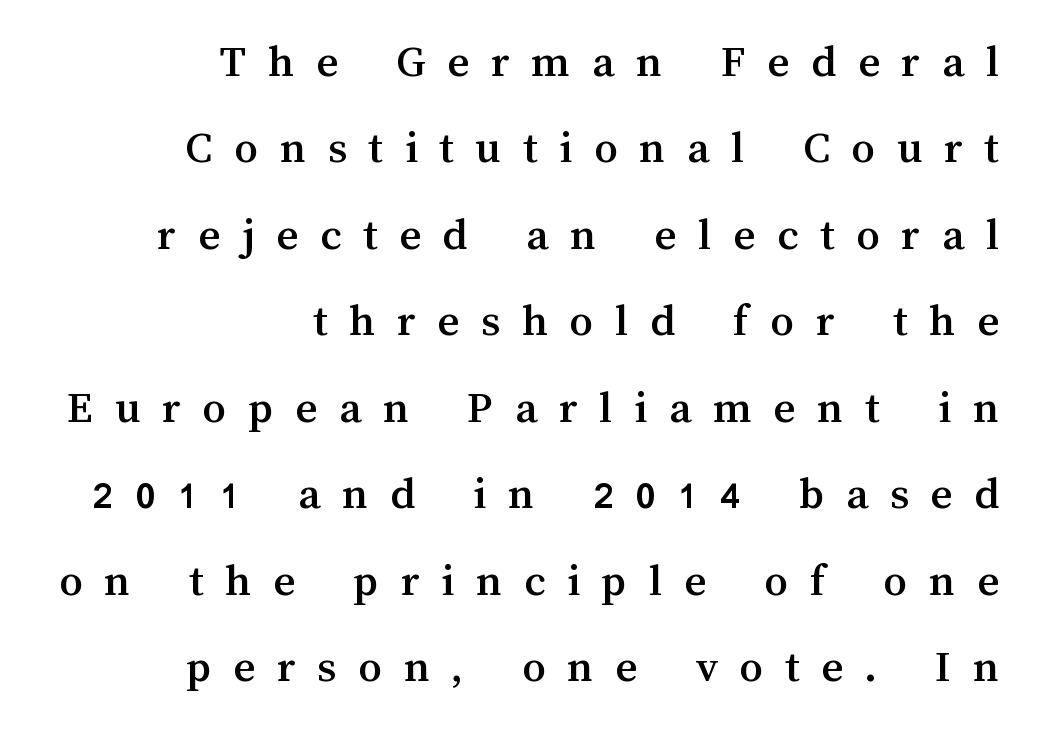
{"italic": "no", "width": "normal", "stroke_contrast": "medium", "x_height": "medium", "monospaced": "no", "underline": "no", "align": "right", "line_spacing_ratio": 1.84, "letter_spacing": "wide", "letter_spacing_em": 0.46, "glyph_px": 47}
